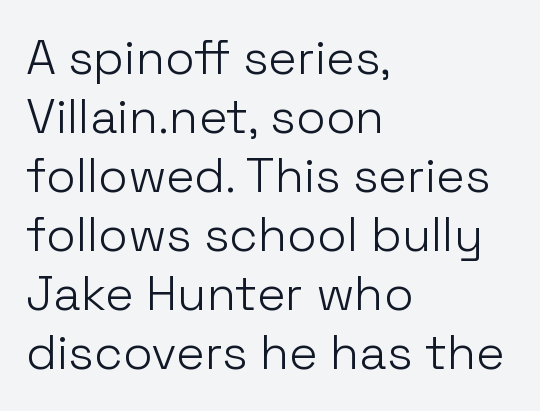
The image shows 48 px light sans-serif type, upright; set left-aligned, line spacing 1.23x, normal letter spacing, not underlined; low stroke contrast and a medium x-height.
